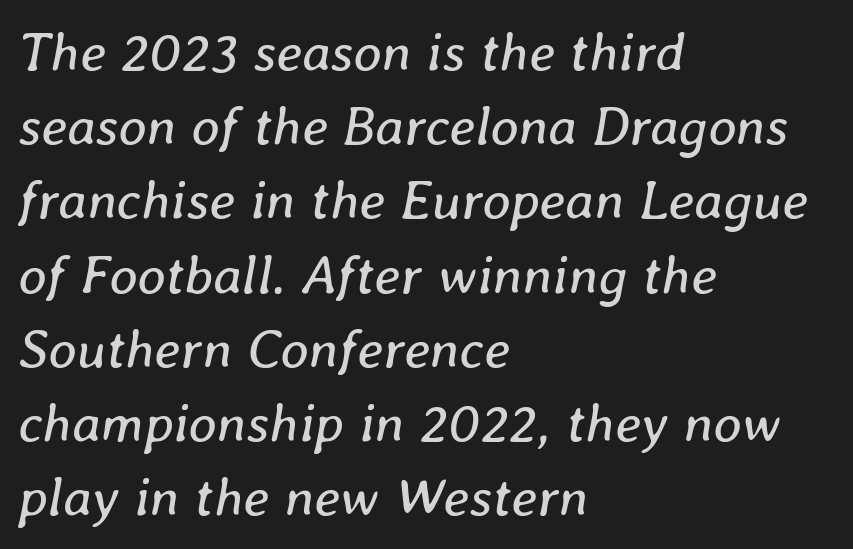
The image shows 55 px regular-weight type, italic (leaning right); set left-aligned, normal line spacing (1.35x), normal letter spacing, not underlined; low stroke contrast and a medium x-height.
